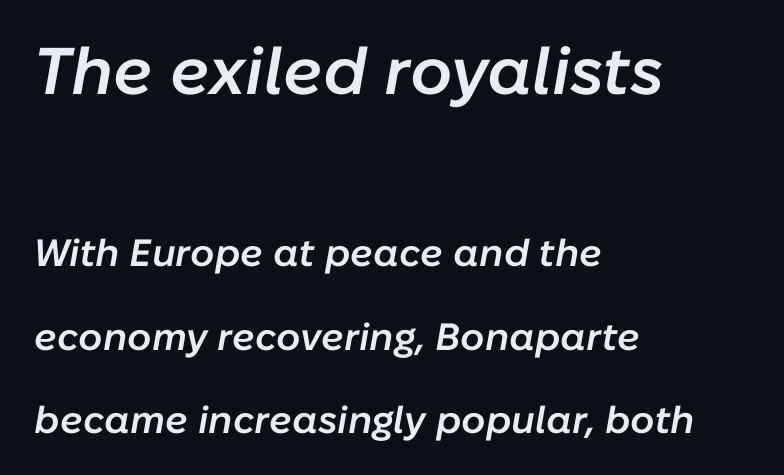
The specimen reads as italic at a glance. This sample is left-justified, so line endings fall wherever the words run out. Each word holds together tightly as a unit, with standard inter-letter gaps. The face used here is proportionally spaced, like ordinary book or web type. Leading is clearly above the norm, producing a sparse column. I'd describe the lettering as semibold — firm but not a full bold.
